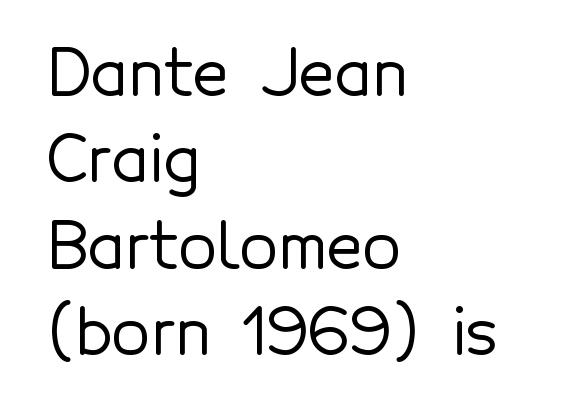
Q: Is the text italic (slanted)? A: No, it is upright.
Q: Is the typeface a serif or a sans-serif typeface? A: Sans-serif.
Q: Is the text underlined? A: No.
Q: How is the paragraph aligned? A: Left-aligned.
Q: Is the spacing between letters normal or unusually wide? A: Normal.
Q: Is the spacing between lines tight, normal or loose? A: Normal.
Q: Width (condensed, normal, or wide)? A: Normal.
Q: x-height? A: Medium.
Q: Monospaced? A: No.
